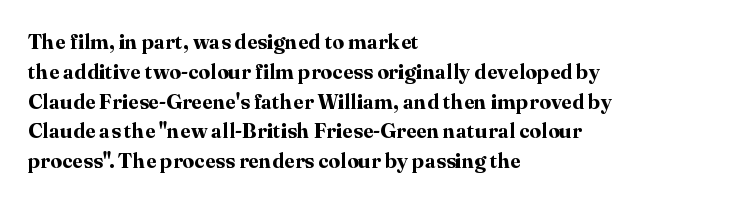
A bare baseline throughout the passage. Heavy-handed strokes throughout: this text is bold. Style check: upright. The setting favours the left margin, as ordinary paragraphs usually do. How are the letters spaced? Ordinarily, with no added tracking.
